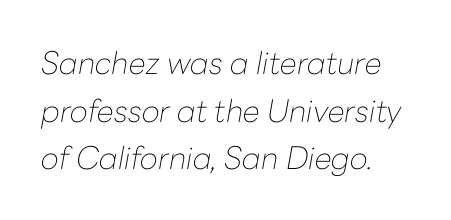
Q: Is the text bold? A: No.
Q: Is the text italic (slanted)? A: Yes, it leans right by about 10 degrees.
Q: Is the text underlined? A: No.
Q: Is the spacing between letters normal or unusually wide? A: Normal.
Q: Is the spacing between lines tight, normal or loose? A: Normal.
Q: Width (condensed, normal, or wide)? A: Normal.
Q: Stroke contrast? A: Low.
Q: x-height? A: Medium.
Q: Monospaced? A: No.
